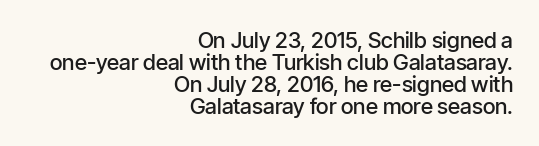
Q: Is the text bold? A: Semi-bold.
Q: Is the text italic (slanted)? A: No, it is upright.
Q: Is the text underlined? A: No.
Q: How is the paragraph aligned? A: Right-aligned.
Q: Is the spacing between letters normal or unusually wide? A: Normal.
Q: Is the spacing between lines tight, normal or loose? A: Tight.
